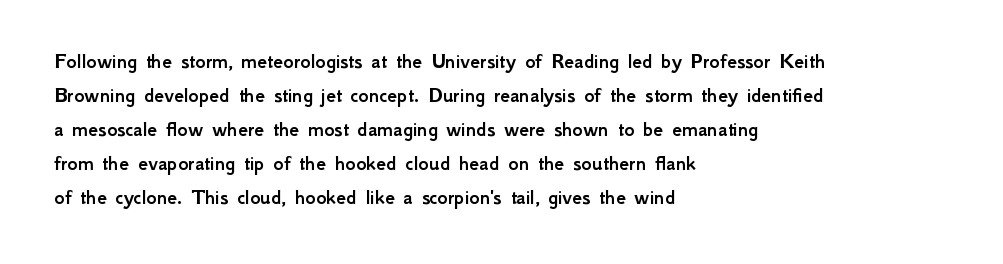
The image shows 22 px text type, upright; set left-aligned, normal line spacing (1.55x), normal letter spacing, not underlined.
